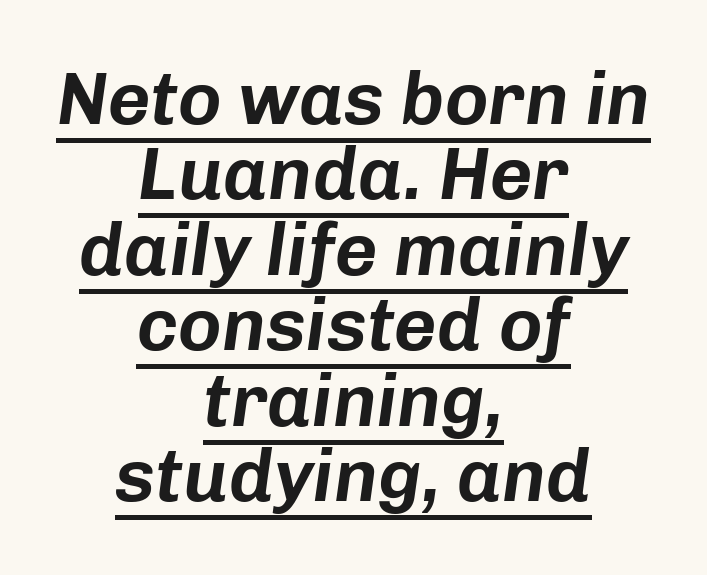
Q: Is the text italic (slanted)? A: Yes, it leans right by about 8 degrees.
Q: Is the text underlined? A: Yes.
Q: How is the paragraph aligned? A: Centered.
Q: Is the spacing between letters normal or unusually wide? A: Normal.
Q: Is the spacing between lines tight, normal or loose? A: Tight.
Q: Width (condensed, normal, or wide)? A: Normal.
Q: Stroke contrast? A: Low.
Q: x-height? A: Medium.
Q: Monospaced? A: No.
